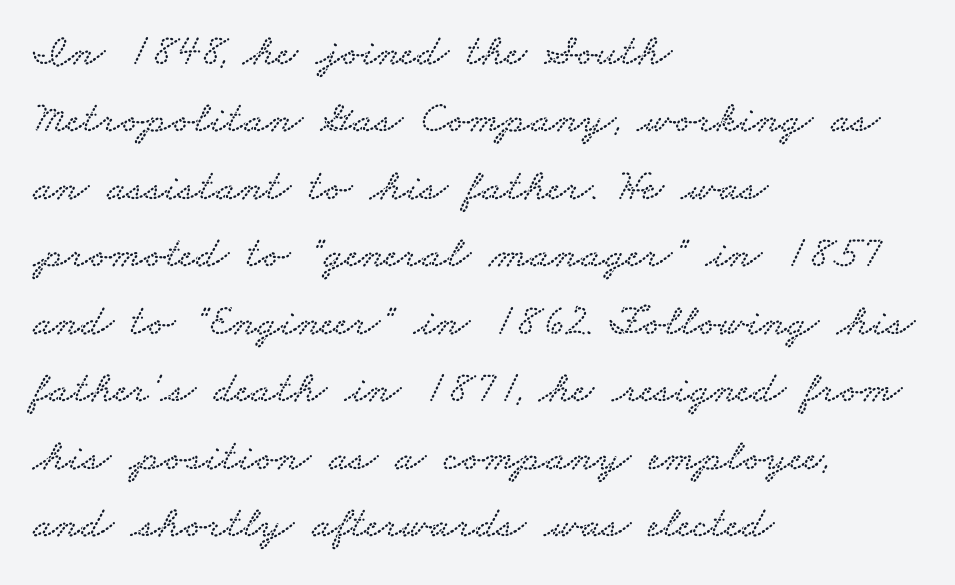
Has an underline been added? It has not. Stroke terminals: seriffed. The rows are spaced the way most documents space them. The face used here is proportionally spaced, like ordinary book or web type. This rendering leaves character spacing at its baseline value. The paragraph shown leans on its left margin.
